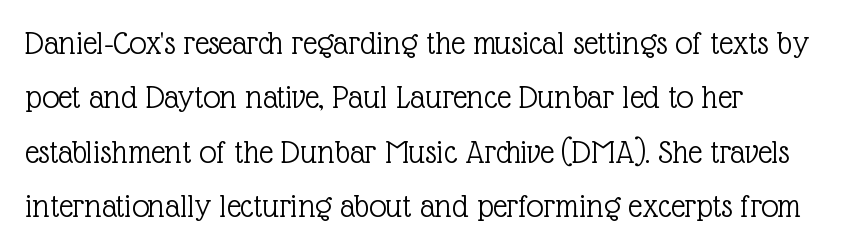
Here the designer chose a conventional face with non-uniform glyph widths. Look at the tracking — it's just the regular setting, nothing added. A bare baseline throughout the passage. If you measured baseline to baseline, you'd find a middling distance. Upright lettering throughout. A light-to-regular cut is what we see here.
